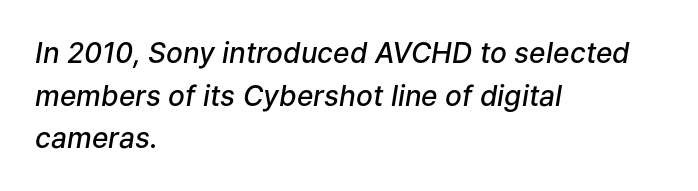
{"italic": "yes", "lean": "right", "slant_degrees": 9, "bold": "semi", "weight": "semibold", "width": "normal", "stroke_contrast": "low", "x_height": "medium", "monospaced": "no", "underline": "no", "align": "left", "line_spacing": "normal", "line_spacing_ratio": 1.52, "letter_spacing": "normal", "letter_spacing_em": 0.0, "glyph_px": 28}
